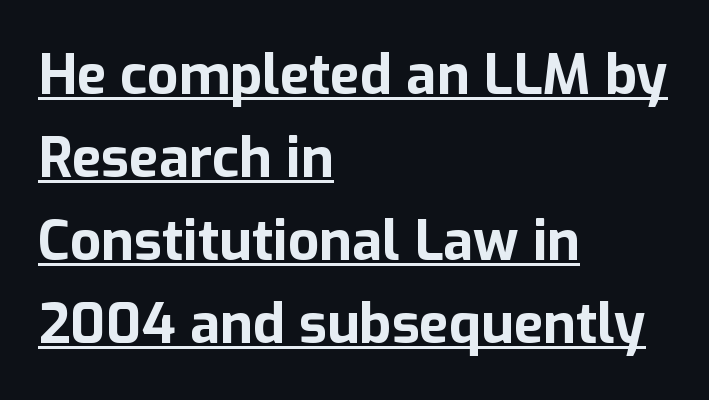
The image shows 55 px bold sans-serif type, upright; set left-aligned, normal line spacing (1.51x), normal letter spacing, underlined; low stroke contrast and a medium x-height.
